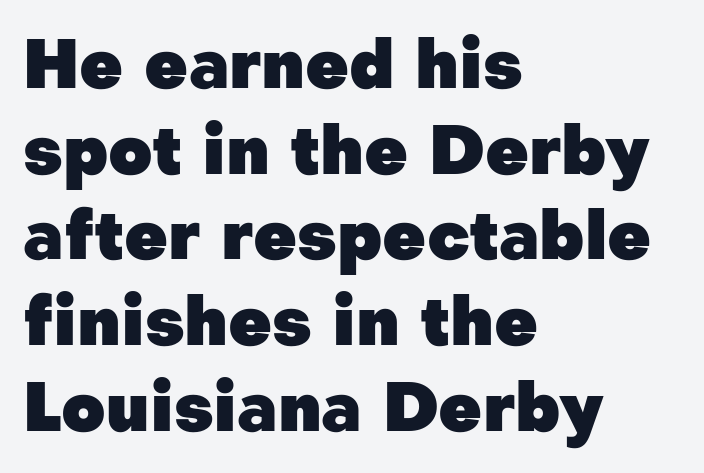
{"serif": "no", "italic": "no", "bold": "yes", "weight": "heavy", "width": "normal", "stroke_contrast": "low", "x_height": "medium", "monospaced": "no", "underline": "no", "align": "left", "line_spacing": "normal", "line_spacing_ratio": 1.26, "letter_spacing": "normal", "letter_spacing_em": 0.0, "glyph_px": 68}
